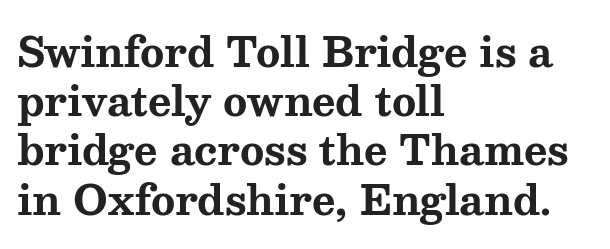
The glyphs are unaccompanied by any horizontal stroke below them. Each word holds together tightly as a unit, with standard inter-letter gaps. The compositor pushed each line to the left boundary. Is this a fixed-width face? No — the glyphs have proportional, varying widths. Style check: upright.
